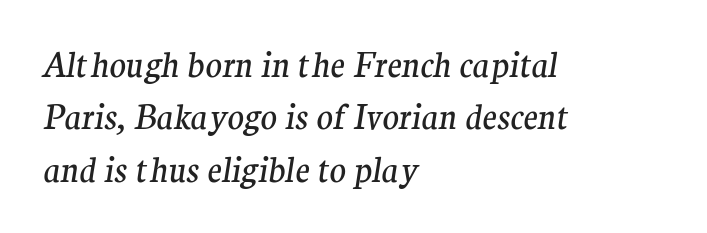
Q: Is the text bold? A: No.
Q: Is the text italic (slanted)? A: Yes, it leans right by about 9 degrees.
Q: Is the typeface a serif or a sans-serif typeface? A: Serif.
Q: Is the text underlined? A: No.
Q: How is the paragraph aligned? A: Left-aligned.
Q: Is the spacing between letters normal or unusually wide? A: Normal.
Q: Is the spacing between lines tight, normal or loose? A: Normal.
Q: Width (condensed, normal, or wide)? A: Normal.
Q: Stroke contrast? A: Medium.
Q: x-height? A: Medium.
Q: Monospaced? A: No.
